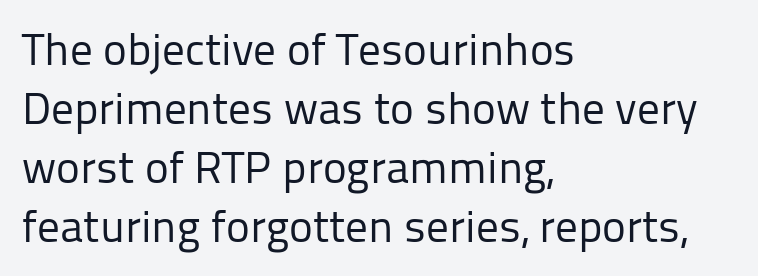
Q: Is the text bold? A: No.
Q: Is the text italic (slanted)? A: No, it is upright.
Q: Is the typeface a serif or a sans-serif typeface? A: Sans-serif.
Q: Is the text underlined? A: No.
Q: How is the paragraph aligned? A: Left-aligned.
Q: Is the spacing between letters normal or unusually wide? A: Normal.
Q: Is the spacing between lines tight, normal or loose? A: Normal.
Q: Width (condensed, normal, or wide)? A: Normal.
Q: Stroke contrast? A: Low.
Q: x-height? A: Medium.
Q: Monospaced? A: No.
